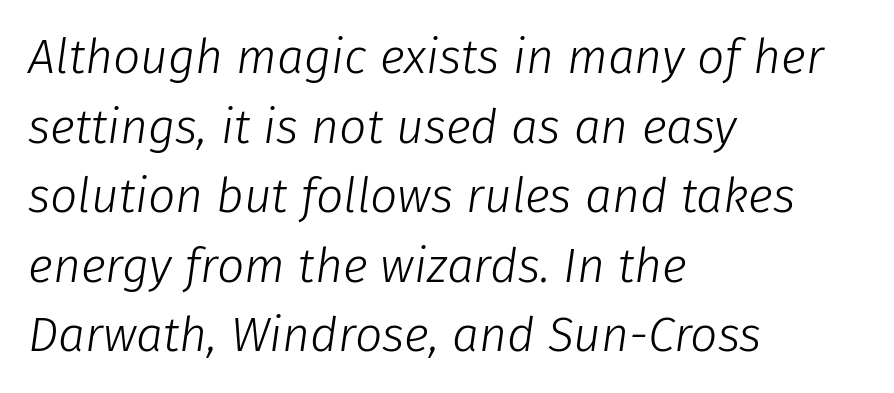
Q: Is the text bold? A: No.
Q: Is the text italic (slanted)? A: Yes, it leans right by about 8 degrees.
Q: Is the text underlined? A: No.
Q: How is the paragraph aligned? A: Left-aligned.
Q: Is the spacing between letters normal or unusually wide? A: Normal.
Q: Is the spacing between lines tight, normal or loose? A: Normal.
Q: Width (condensed, normal, or wide)? A: Normal.
Q: Stroke contrast? A: Low.
Q: x-height? A: Medium.
Q: Monospaced? A: No.
